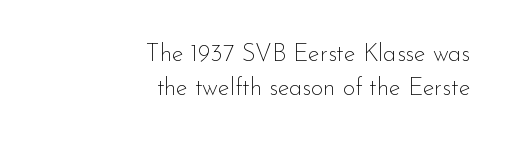
The image shows 24 px text type, upright; set right-aligned, normal line spacing (1.43x), normal letter spacing, not underlined.
